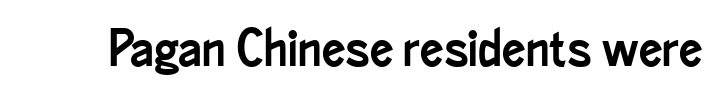
Q: Is the text italic (slanted)? A: No, it is upright.
Q: Is the typeface a serif or a sans-serif typeface? A: Sans-serif.
Q: Is the text underlined? A: No.
Q: Is the spacing between letters normal or unusually wide? A: Normal.
Q: Width (condensed, normal, or wide)? A: Condensed.
Q: Stroke contrast? A: Low.
Q: x-height? A: Small.
Q: Monospaced? A: No.
